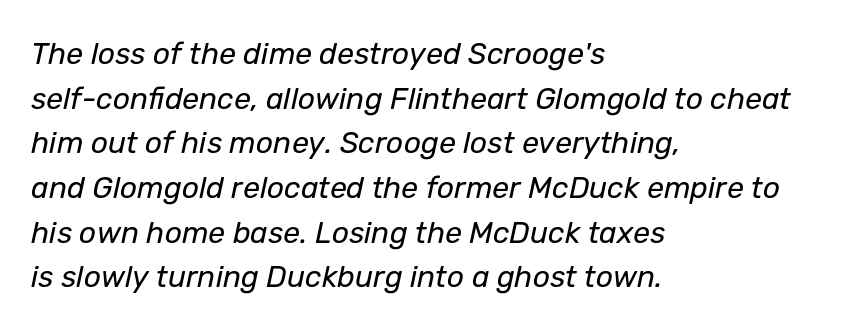
The image shows 30 px regular-weight type, italic (leaning right); set left-aligned, normal line spacing (1.49x), normal letter spacing, not underlined; low stroke contrast and a medium x-height.
